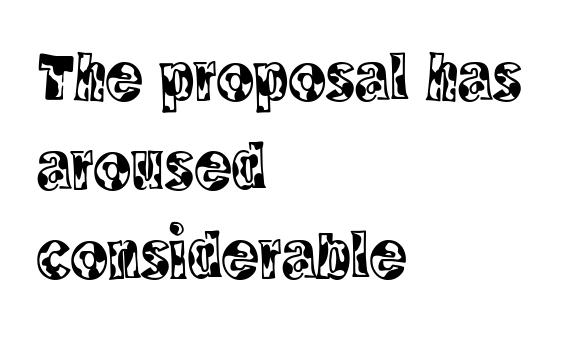
Q: Is the text italic (slanted)? A: No, it is upright.
Q: Is the typeface a serif or a sans-serif typeface? A: Serif.
Q: Is the text underlined? A: No.
Q: How is the paragraph aligned? A: Left-aligned.
Q: Is the spacing between letters normal or unusually wide? A: Normal.
Q: Is the spacing between lines tight, normal or loose? A: Normal.
Q: Width (condensed, normal, or wide)? A: Condensed.
Q: x-height? A: Large.
Q: Monospaced? A: No.
